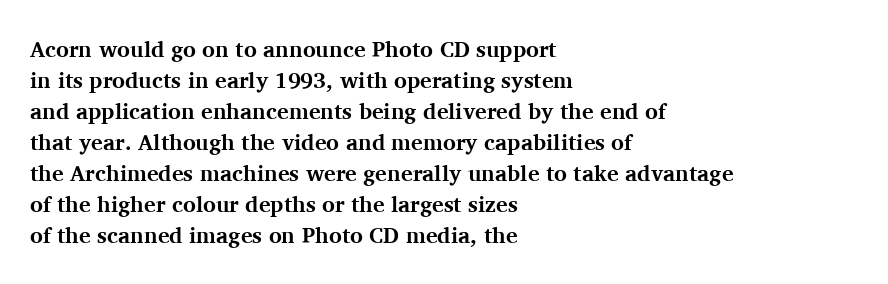
The image shows 22 px bold type, upright; set left-aligned, normal line spacing (1.41x), normal letter spacing, not underlined.
